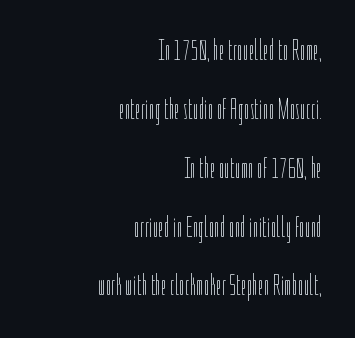
The image shows 29 px thin, condensed type, upright; set right-aligned, loose line spacing (2.03x), normal letter spacing, not underlined; low stroke contrast and a medium x-height.
